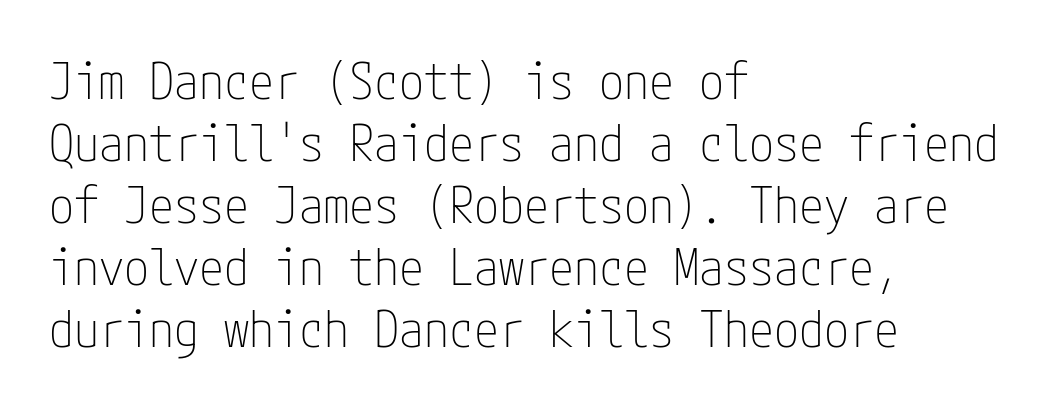
Q: Is the text bold? A: No.
Q: Is the text italic (slanted)? A: No, it is upright.
Q: Is the typeface a serif or a sans-serif typeface? A: Sans-serif.
Q: Is the text underlined? A: No.
Q: How is the paragraph aligned? A: Left-aligned.
Q: Is the spacing between letters normal or unusually wide? A: Normal.
Q: Width (condensed, normal, or wide)? A: Condensed.
Q: Stroke contrast? A: Low.
Q: x-height? A: Medium.
